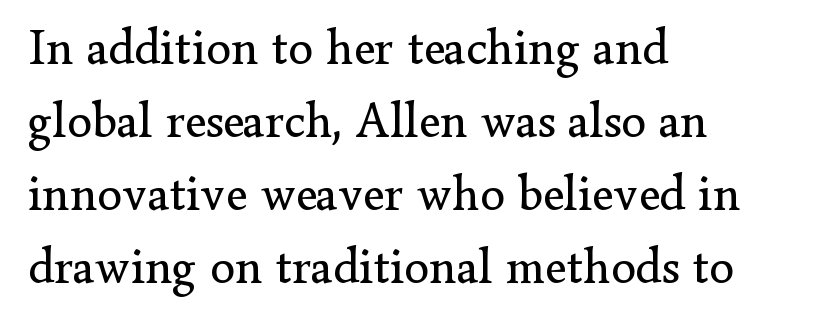
Looks like regular typesetting: each glyph gets only the width it needs. The letterforms sit shoulder to shoulder at normal distance. The cut favours lightness, reaching ordinary text weight at its darkest. It's the straight-up-and-down kind of type. I'd call this a serif setting — the letters wear small feet.
